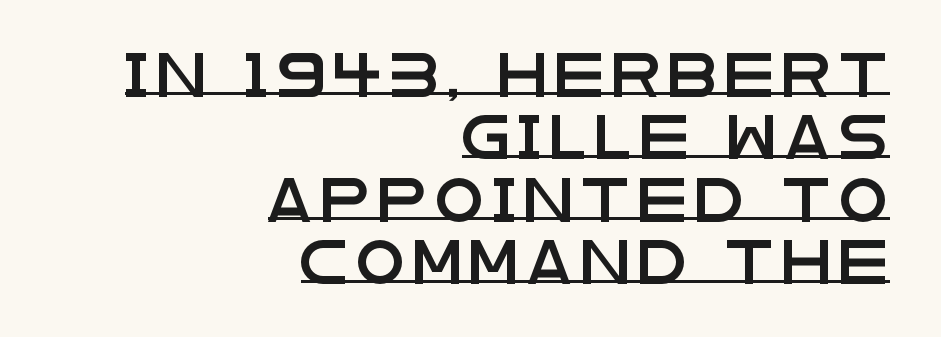
The designer left line spacing at the default. A rule runs beneath these lines of type. Think of a printed novel: that variable character pitch is what you see here. Ascenders rise straight up at ninety degrees. This is sans-serif lettering, the kind often seen on screens and signage.
